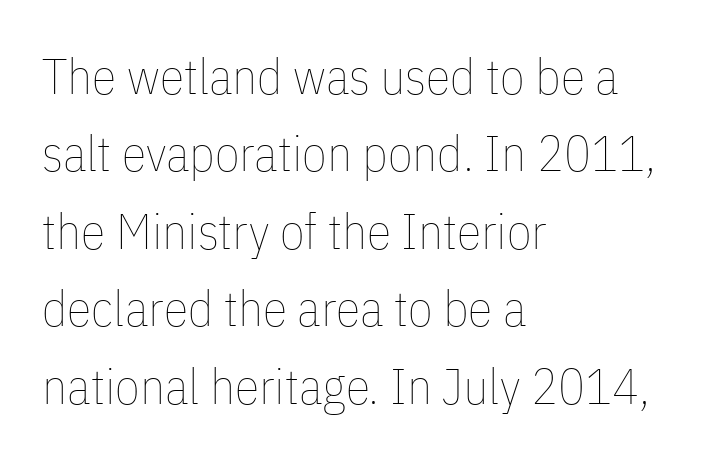
{"italic": "no", "bold": "no", "weight": "thin", "width": "condensed", "stroke_contrast": "low", "x_height": "medium", "monospaced": "no", "underline": "no", "align": "left", "line_spacing": "normal", "line_spacing_ratio": 1.55, "letter_spacing": "normal", "letter_spacing_em": 0.0, "glyph_px": 50}
